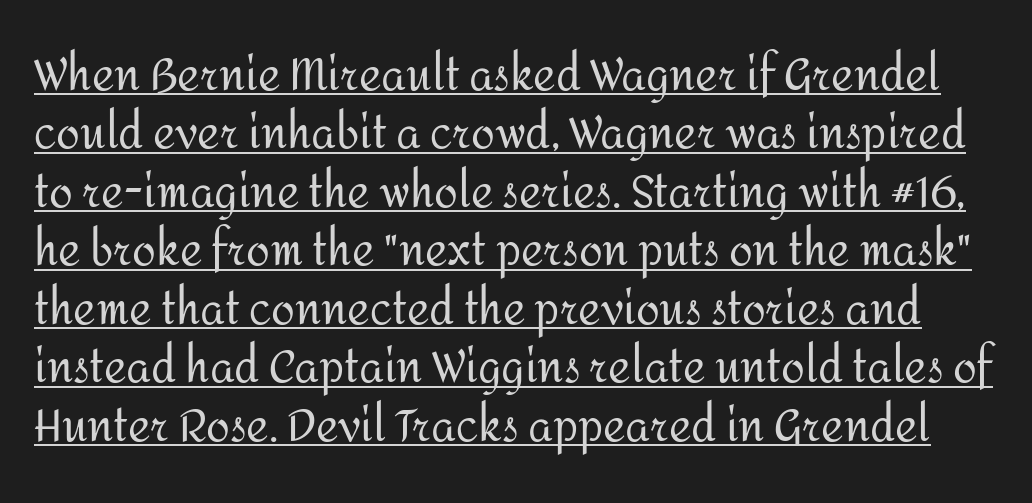
The image shows 43 px regular-weight sans-serif type, upright; set normal line spacing (1.36x), normal letter spacing, underlined; medium stroke contrast and a medium x-height.
